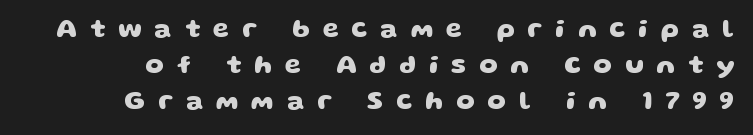
The image shows 26 px bold type; set normal line spacing (1.39x), unusually wide letter spacing (+0.5 em), not underlined.
